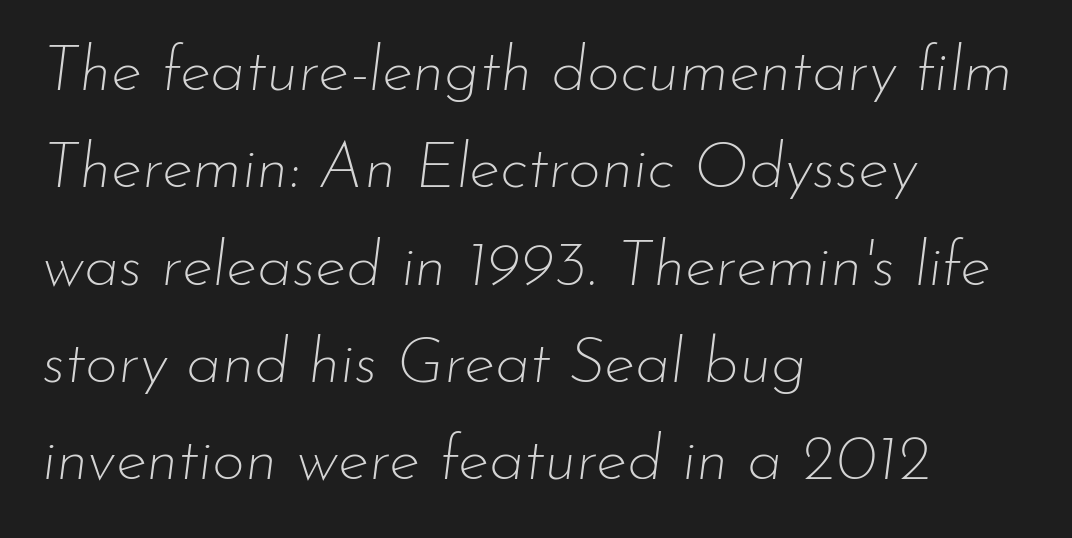
Letter spacing: default. Proportional: the letters do not fall into vertical columns. The glyphs look as if they've been sheared to an angle. Ink coverage per letter is moderate at most. Honestly, there is no underline to notice here at all.
